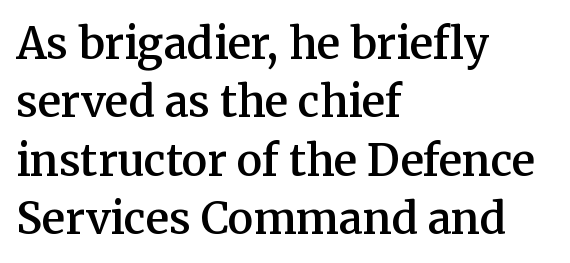
{"serif": "yes", "italic": "no", "bold": "semi", "weight": "semibold", "width": "normal", "stroke_contrast": "medium", "x_height": "medium", "monospaced": "no", "underline": "no", "align": "left", "line_spacing": "normal", "line_spacing_ratio": 1.36, "letter_spacing": "normal", "letter_spacing_em": 0.0, "glyph_px": 43}
